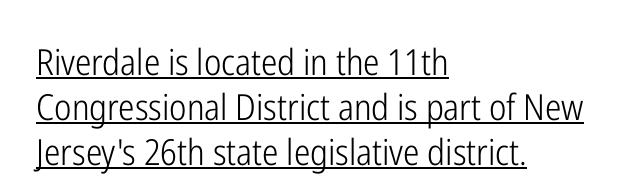
The image shows 36 px light, condensed sans-serif type, upright; set left-aligned, normal line spacing (1.25x), normal letter spacing, underlined; low stroke contrast and a medium x-height.
